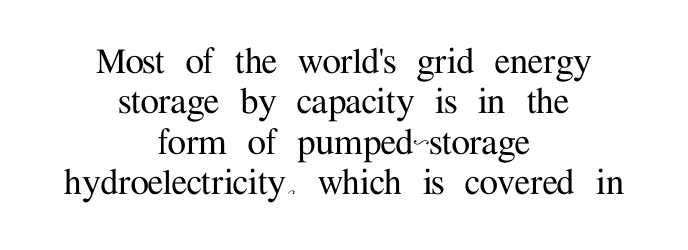
Q: Is the text italic (slanted)? A: No, it is upright.
Q: Is the typeface a serif or a sans-serif typeface? A: Serif.
Q: Is the text underlined? A: No.
Q: How is the paragraph aligned? A: Centered.
Q: Is the spacing between letters normal or unusually wide? A: Normal.
Q: Is the spacing between lines tight, normal or loose? A: Tight.
Q: Width (condensed, normal, or wide)? A: Normal.
Q: Stroke contrast? A: Medium.
Q: x-height? A: Medium.
Q: Monospaced? A: No.
